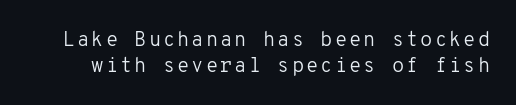
The image shows 20 px text type, upright; set normal line spacing (1.32x), not underlined.
